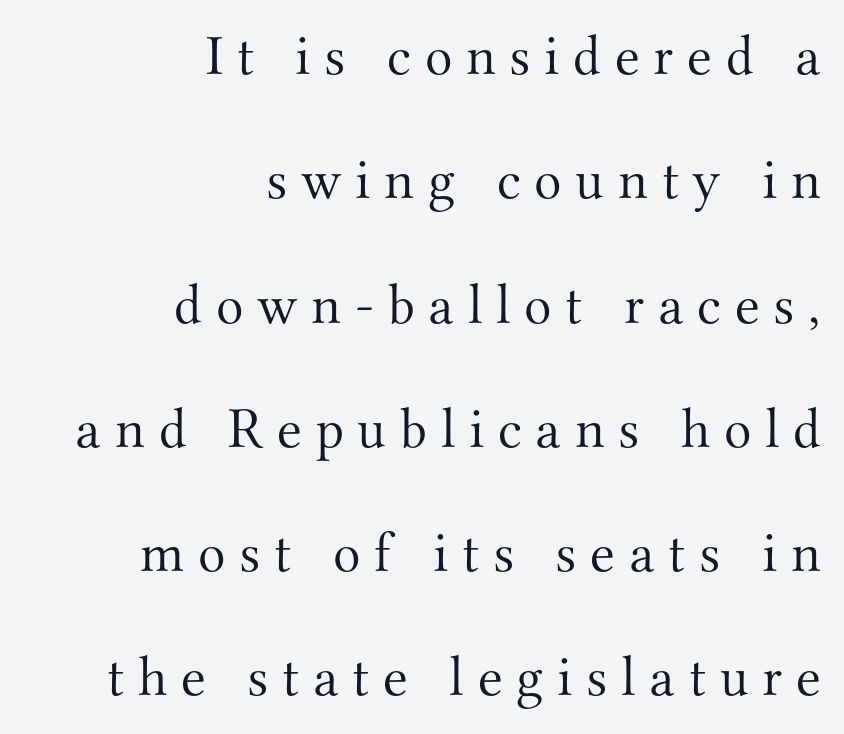
Q: Is the text bold? A: No.
Q: Is the text italic (slanted)? A: No, it is upright.
Q: Is the typeface a serif or a sans-serif typeface? A: Serif.
Q: Is the text underlined? A: No.
Q: How is the paragraph aligned? A: Right-aligned.
Q: Is the spacing between letters normal or unusually wide? A: Unusually wide.
Q: Is the spacing between lines tight, normal or loose? A: Loose.
Q: Width (condensed, normal, or wide)? A: Normal.
Q: Stroke contrast? A: Medium.
Q: x-height? A: Small.
Q: Monospaced? A: No.
